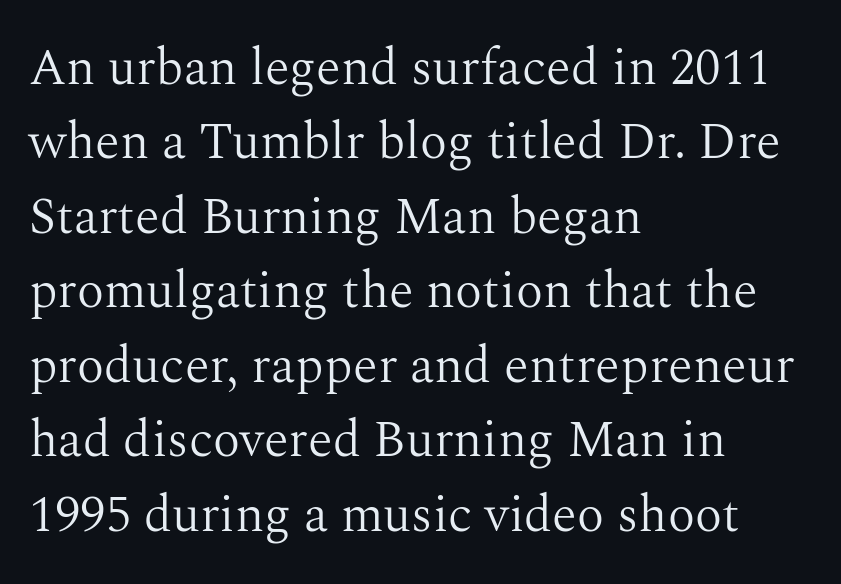
The lines sit at an ordinary, default distance from one another. Tall strokes in this sample are plumb rather than angled. Stroke terminals: seriffed. The letterforms sit at book weight or below. Each line starts at the same left margin while the right side varies. Is this a fixed-width face? No — the glyphs have proportional, varying widths.
